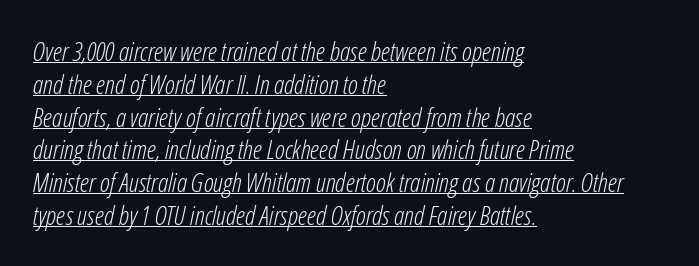
Q: Is the text bold? A: No.
Q: Is the text italic (slanted)? A: Yes, it leans right by about 12 degrees.
Q: Is the text underlined? A: Yes.
Q: How is the paragraph aligned? A: Left-aligned.
Q: Is the spacing between letters normal or unusually wide? A: Normal.
Q: Is the spacing between lines tight, normal or loose? A: Normal.
